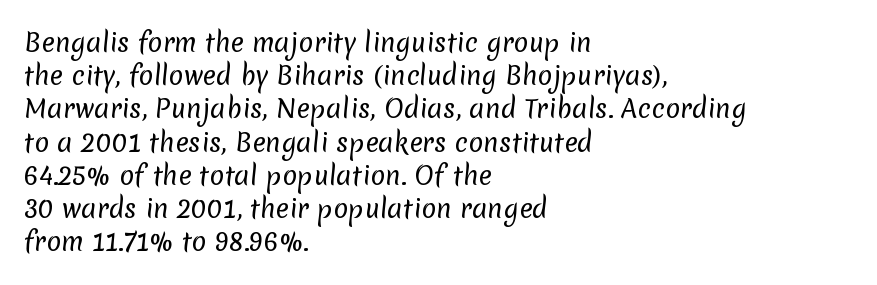
What stands out about the letter spacing? Nothing — it is the standard amount. Normally led — the rows are evenly, conventionally spaced. A student would call this left alignment; a typographer would say flush left, rag right. Check under the words: just untouched page. Think standard paragraph weight, or any step lighter than that.
